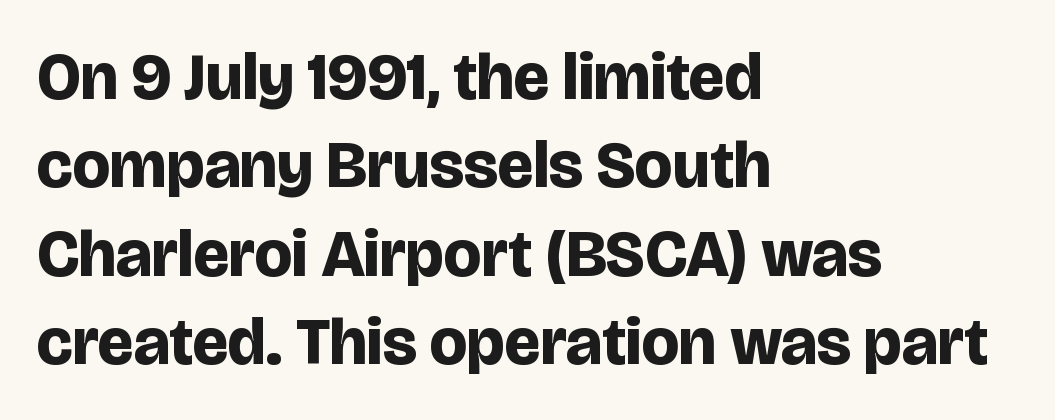
{"serif": "no", "italic": "no", "bold": "yes", "weight": "bold", "width": "normal", "stroke_contrast": "low", "x_height": "large", "monospaced": "no", "underline": "no", "align": "left", "line_spacing": "normal", "line_spacing_ratio": 1.34, "letter_spacing": "normal", "letter_spacing_em": 0.0, "glyph_px": 66}
